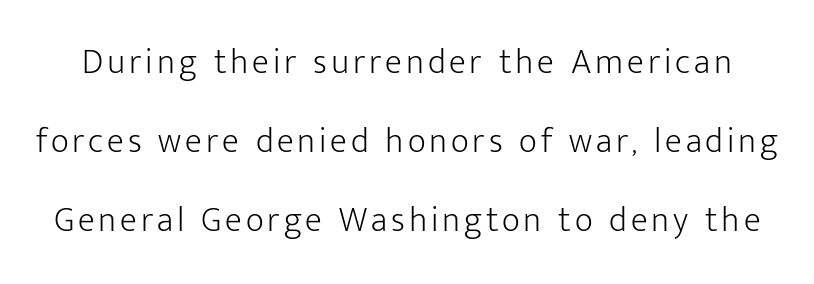
The image shows 35 px light sans-serif type, upright; set loose line spacing (2.26x), not underlined; low stroke contrast and a medium x-height.
